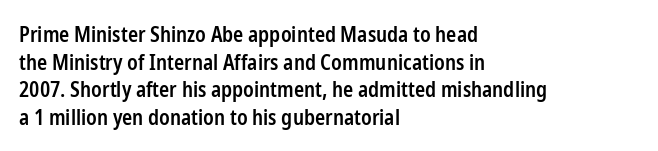
Q: Is the text bold? A: Semi-bold.
Q: Is the text italic (slanted)? A: No, it is upright.
Q: Is the text underlined? A: No.
Q: How is the paragraph aligned? A: Left-aligned.
Q: Is the spacing between letters normal or unusually wide? A: Normal.
Q: Is the spacing between lines tight, normal or loose? A: Normal.
